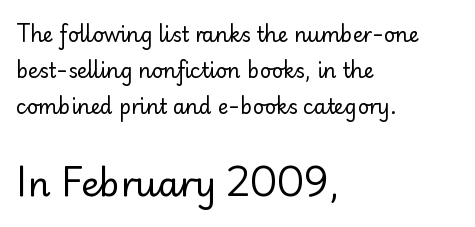
{"serif": "no", "italic": "no", "bold": "no", "weight": "regular", "width": "normal", "stroke_contrast": "low", "x_height": "small", "monospaced": "no", "underline": "no", "align": "left", "line_spacing_ratio": 1.79, "letter_spacing": "normal", "letter_spacing_em": 0.0, "larger_block": "second", "size_ratio": 1.75, "glyph_px": 35}
